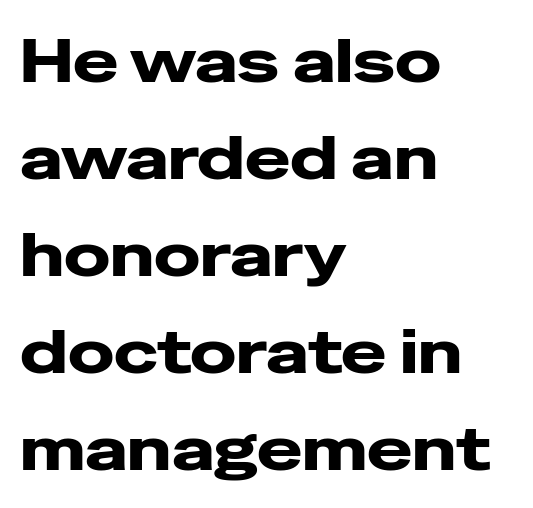
{"serif": "no", "italic": "no", "bold": "yes", "weight": "heavy", "width": "wide", "stroke_contrast": "low", "x_height": "medium", "monospaced": "no", "underline": "no", "align": "left", "line_spacing": "normal", "line_spacing_ratio": 1.59, "letter_spacing": "normal", "letter_spacing_em": 0.0, "glyph_px": 61}
